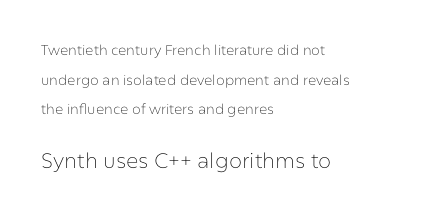
Q: Is the text bold? A: No.
Q: Is the text italic (slanted)? A: No, it is upright.
Q: Is the text underlined? A: No.
Q: How is the paragraph aligned? A: Left-aligned.
Q: Is the spacing between letters normal or unusually wide? A: Normal.
Q: Is the spacing between lines tight, normal or loose? A: Loose.
Q: Which block of text is set in a larger size, the first (top) or the second (bottom)? A: The second (bottom) one.
